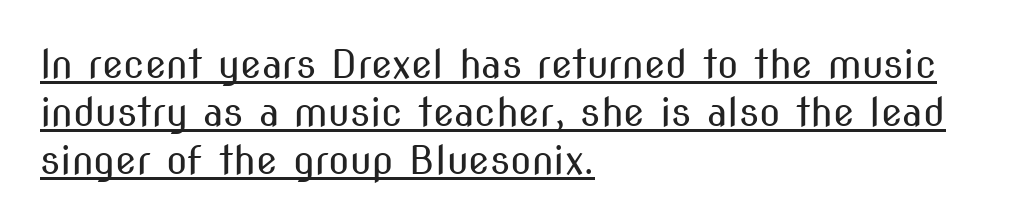
A sans-serif font was chosen for this passage. Notice how the stems are strictly vertical — no italics here. How are the letters spaced? Ordinarily, with no added tracking. The text block is weighted toward the left margin, trailing off unevenly rightward. Here the designer chose a conventional face with non-uniform glyph widths. Weight class: somewhere from thin through regular.
